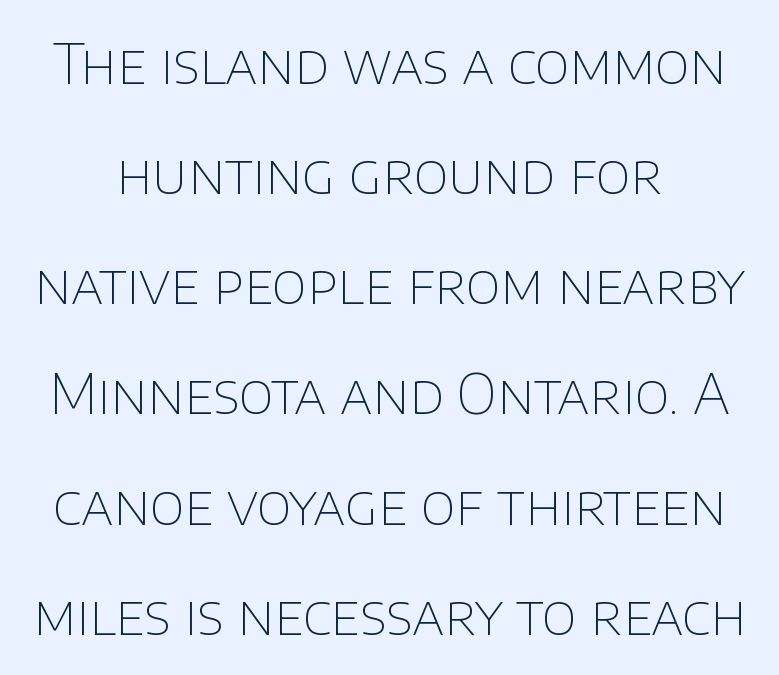
The image shows 54 px thin sans-serif type, upright; set loose line spacing (2.04x), normal letter spacing, not underlined; low stroke contrast and a large x-height.
